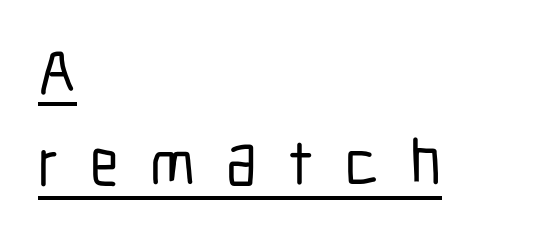
Q: Is the text italic (slanted)? A: No, it is upright.
Q: Is the typeface a serif or a sans-serif typeface? A: Sans-serif.
Q: Is the text underlined? A: Yes.
Q: How is the paragraph aligned? A: Left-aligned.
Q: Is the spacing between letters normal or unusually wide? A: Unusually wide.
Q: Is the spacing between lines tight, normal or loose? A: Normal.
Q: Width (condensed, normal, or wide)? A: Condensed.
Q: Stroke contrast? A: Low.
Q: x-height? A: Medium.
Q: Monospaced? A: No.
